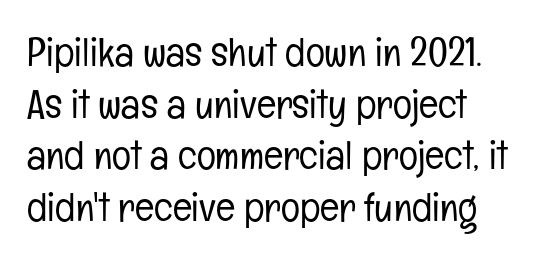
Q: Is the text bold? A: No.
Q: Is the text italic (slanted)? A: No, it is upright.
Q: Is the typeface a serif or a sans-serif typeface? A: Sans-serif.
Q: Is the text underlined? A: No.
Q: Is the spacing between letters normal or unusually wide? A: Normal.
Q: Is the spacing between lines tight, normal or loose? A: Normal.
Q: Width (condensed, normal, or wide)? A: Condensed.
Q: Stroke contrast? A: Low.
Q: x-height? A: Medium.
Q: Monospaced? A: No.
